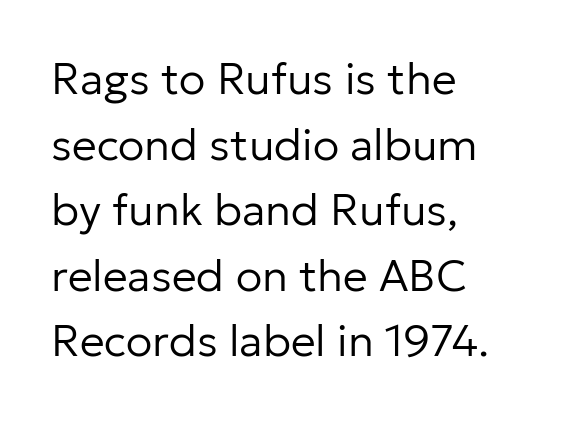
The image shows 44 px regular-weight sans-serif type, upright; set left-aligned, normal line spacing (1.49x), normal letter spacing, not underlined; low stroke contrast and a medium x-height.
